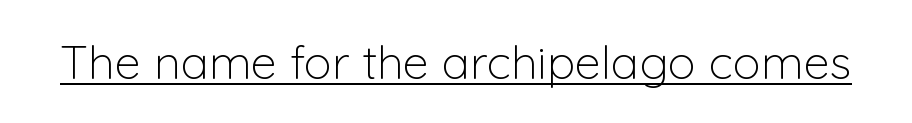
Q: Is the text bold? A: No.
Q: Is the text italic (slanted)? A: No, it is upright.
Q: Is the typeface a serif or a sans-serif typeface? A: Sans-serif.
Q: Is the text underlined? A: Yes.
Q: Is the spacing between letters normal or unusually wide? A: Normal.
Q: Width (condensed, normal, or wide)? A: Normal.
Q: Stroke contrast? A: Low.
Q: x-height? A: Medium.
Q: Monospaced? A: No.
